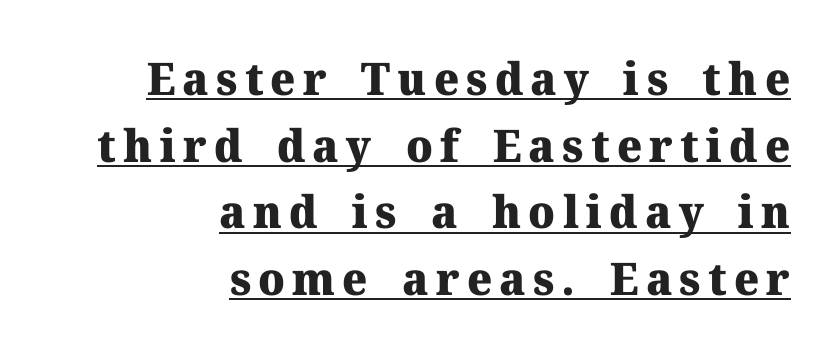
{"serif": "yes", "italic": "no", "bold": "yes", "weight": "heavy", "width": "normal", "stroke_contrast": "medium", "x_height": "medium", "monospaced": "no", "underline": "yes", "align": "right", "line_spacing": "normal", "line_spacing_ratio": 1.48, "glyph_px": 45}
